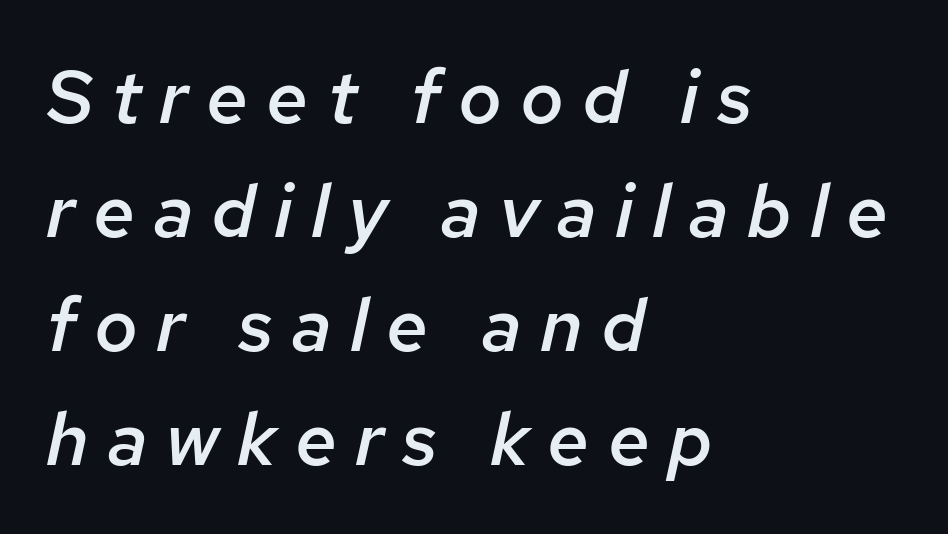
The image shows 75 px semibold type, italic (leaning right); set left-aligned, normal line spacing (1.52x), unusually wide letter spacing (+0.24 em), not underlined; low stroke contrast and a medium x-height.
